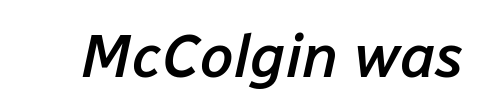
The image shows 61 px semibold type, italic (leaning right); set normal letter spacing, not underlined; low stroke contrast and a medium x-height.
